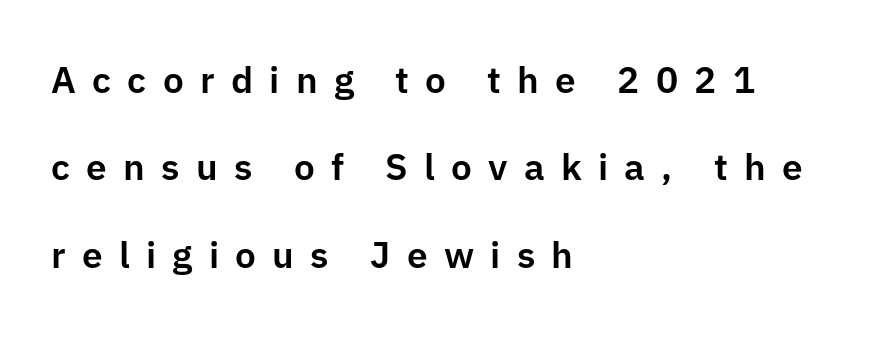
{"serif": "no", "italic": "no", "width": "normal", "stroke_contrast": "low", "x_height": "medium", "monospaced": "no", "underline": "no", "align": "left", "line_spacing": "loose", "line_spacing_ratio": 2.36, "letter_spacing": "wide", "letter_spacing_em": 0.44, "glyph_px": 37}
